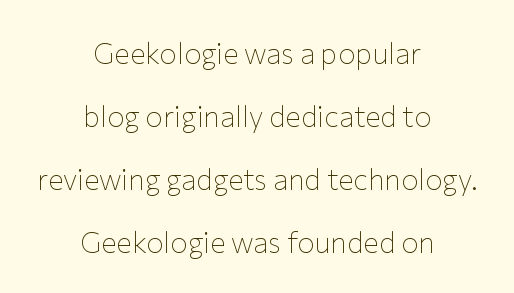
Line spacing here is loose. Stems and bowls with no extra thickness — not bold. Stroke terminals: plain, sans-serif. The rendering uses natural spacing where letterforms have individual widths. Does extra space separate the letters? No, they use regular spacing.
